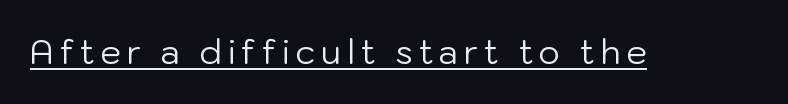
Stroke terminals: plain, sans-serif. It's the straight-up-and-down kind of type. Ink coverage per letter is moderate at most. These characters rest on top of a visible drawn line. Think of a printed novel: that variable character pitch is what you see here.
